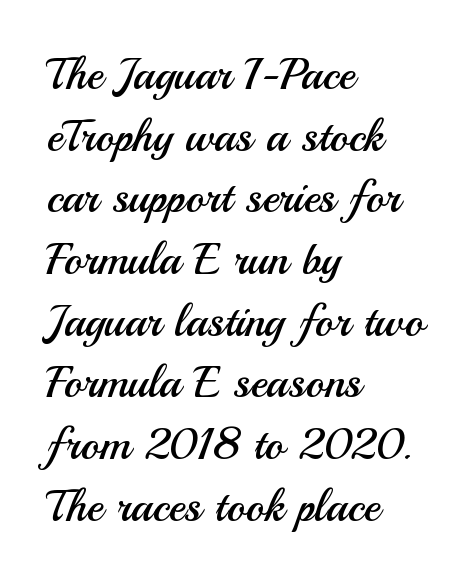
The rendering uses a moderate line-height, typical for paragraphs. Teacher's note: observe the even left margin — that is flush-left alignment. The strokes are not fattened; the text isn't bold. Is the letter spacing exaggerated? No — it looks like the ordinary default. The letters advance in unequal steps, a hallmark of proportional type.
